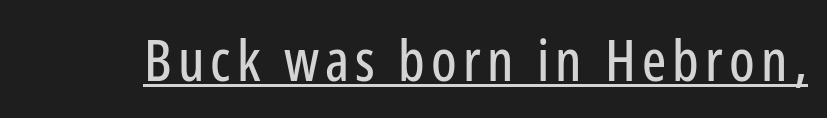
To sum up the face: it is a sans, with no serifs. The letters advance in unequal steps, a hallmark of proportional type. Designer's note — italics off, roman on. Each line of the rendering has a horizontal stroke beneath the glyphs.
